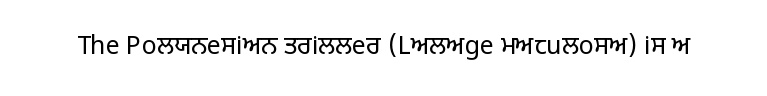
The rendering keeps characters at their native spacing. The font sits on the lighter half of the weight spectrum, regular included. Quick note: underline off. Is there any slant? The stems are plumb.
